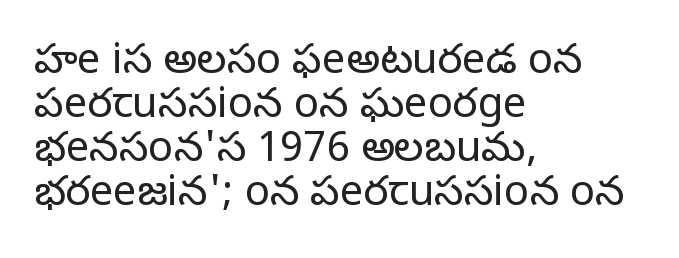
Q: Is the text bold? A: No.
Q: Is the text italic (slanted)? A: No, it is upright.
Q: Is the typeface a serif or a sans-serif typeface? A: Sans-serif.
Q: Is the text underlined? A: No.
Q: How is the paragraph aligned? A: Left-aligned.
Q: Is the spacing between letters normal or unusually wide? A: Normal.
Q: Is the spacing between lines tight, normal or loose? A: Tight.
Q: Width (condensed, normal, or wide)? A: Normal.
Q: Stroke contrast? A: Low.
Q: x-height? A: Medium.
Q: Monospaced? A: No.
